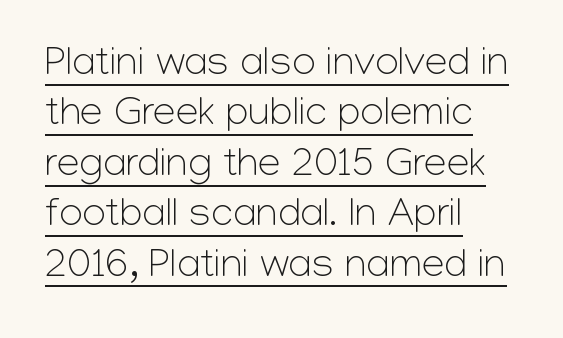
The image shows 41 px light sans-serif type, upright; set left-aligned, line spacing 1.23x, normal letter spacing, underlined; low stroke contrast and a medium x-height.
